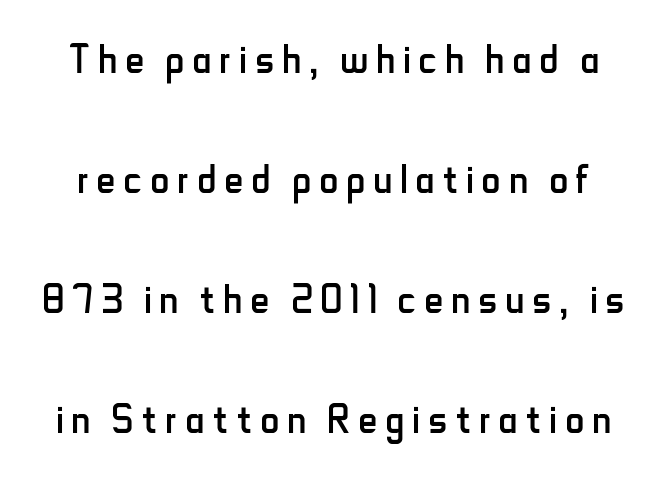
Q: Is the text bold? A: No.
Q: Is the text italic (slanted)? A: No, it is upright.
Q: Is the typeface a serif or a sans-serif typeface? A: Sans-serif.
Q: Is the text underlined? A: No.
Q: Is the spacing between lines tight, normal or loose? A: Loose.
Q: Width (condensed, normal, or wide)? A: Condensed.
Q: Stroke contrast? A: Low.
Q: x-height? A: Small.
Q: Monospaced? A: No.
